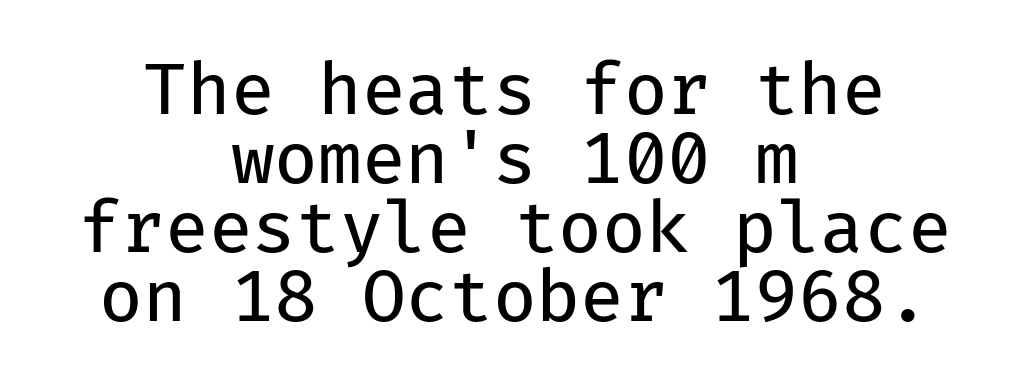
Underlining? Definitely not there. The line-height multiplier appears low, near solid setting. I'd call this a sans setting — the letters go barefoot. Stems here are at most as thick as an everyday book face.
